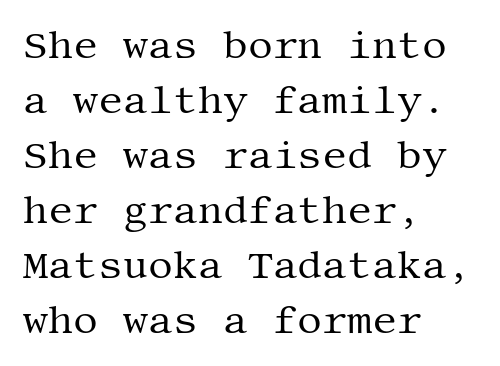
The image shows 39 px regular-weight serif type, upright; set left-aligned, normal line spacing (1.41x), normal letter spacing, not underlined; medium stroke contrast and a large x-height.
